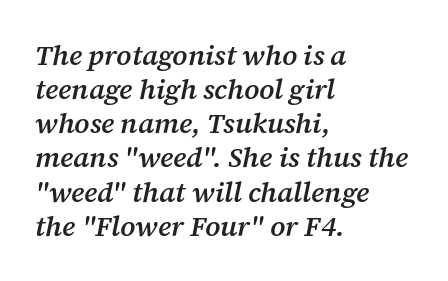
{"serif": "yes", "italic": "yes", "lean": "right", "slant_degrees": 12, "bold": "semi", "weight": "semibold", "width": "normal", "stroke_contrast": "medium", "x_height": "medium", "monospaced": "no", "underline": "no", "align": "left", "line_spacing_ratio": 1.22, "letter_spacing": "normal", "letter_spacing_em": 0.0, "glyph_px": 28}
